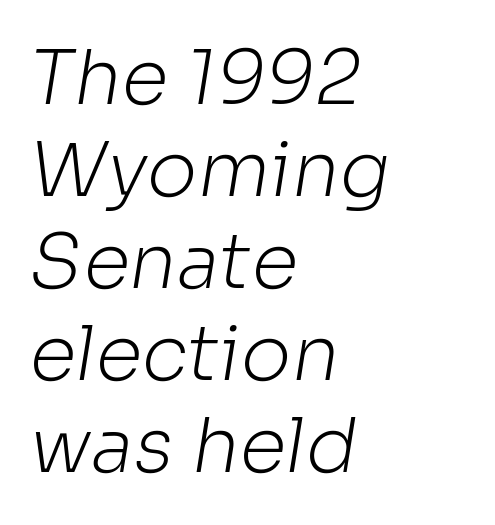
{"serif": "no", "bold": "no", "weight": "light", "width": "normal", "stroke_contrast": "low", "x_height": "medium", "monospaced": "no", "underline": "no", "align": "left", "line_spacing_ratio": 1.21, "letter_spacing": "normal", "letter_spacing_em": 0.0, "glyph_px": 76}
